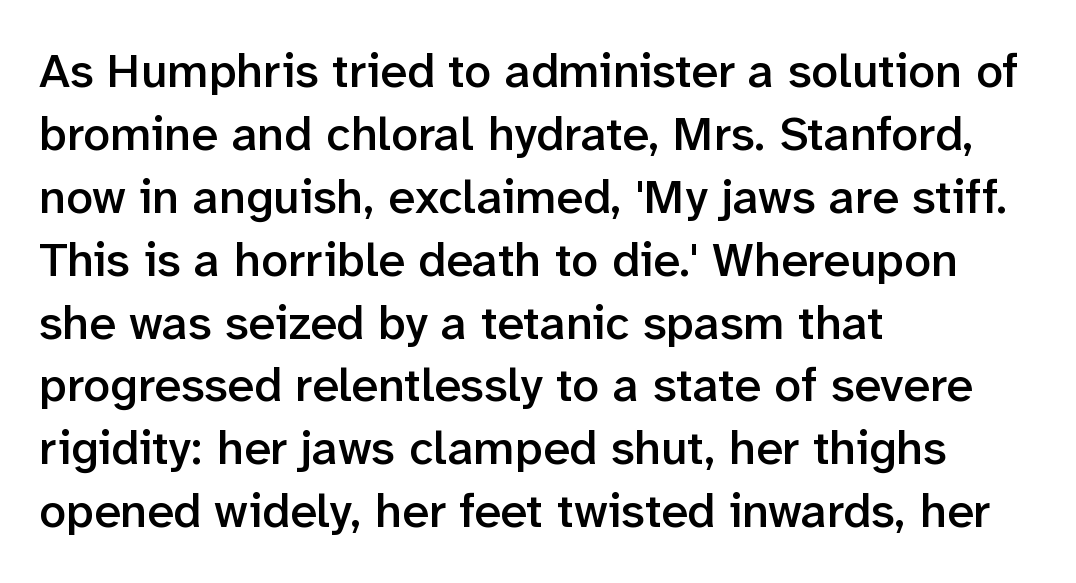
Note the varied advance widths — an 'i' is clearly narrower than an 'm'. Compared with a centered layout, this one pins lines to the left instead. The zone under the glyphs is completely vacant. Characters follow at the spacing the type designer built in.
